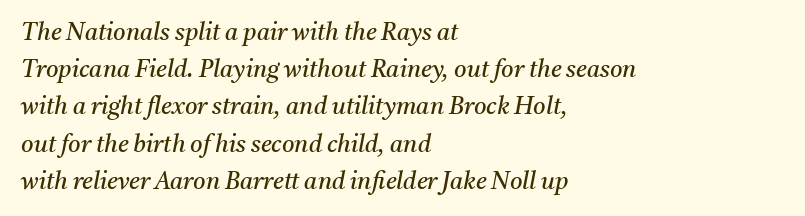
Q: Is the text bold? A: No.
Q: Is the text italic (slanted)? A: Yes, it leans right by about 11 degrees.
Q: Is the text underlined? A: No.
Q: How is the paragraph aligned? A: Left-aligned.
Q: Is the spacing between letters normal or unusually wide? A: Normal.
Q: Is the spacing between lines tight, normal or loose? A: Normal.
